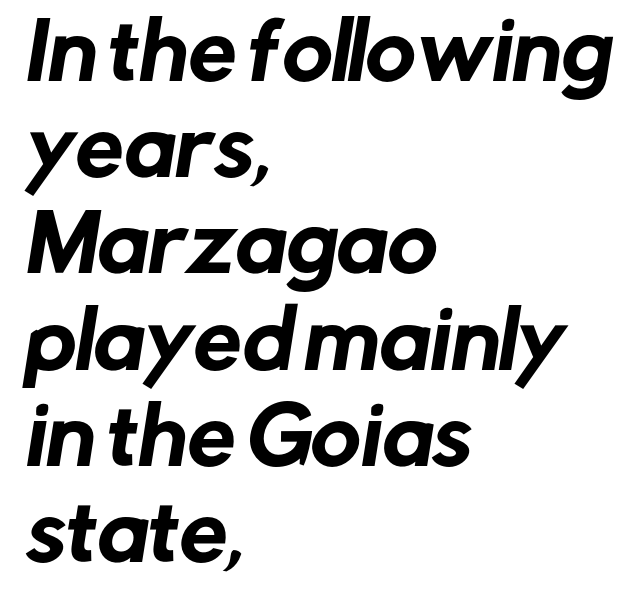
The image shows 77 px sans-serif type; set left-aligned, normal line spacing (1.25x), normal letter spacing, not underlined; low stroke contrast and a medium x-height.
